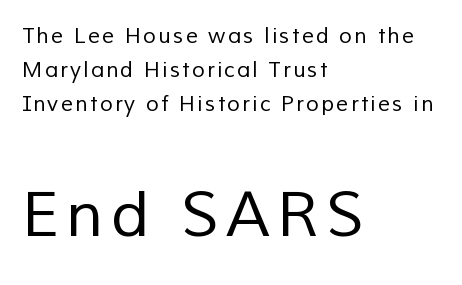
Q: Is the text bold? A: No.
Q: Is the typeface a serif or a sans-serif typeface? A: Sans-serif.
Q: Is the text underlined? A: No.
Q: How is the paragraph aligned? A: Left-aligned.
Q: Is the spacing between lines tight, normal or loose? A: Normal.
Q: Which block of text is set in a larger size, the first (top) or the second (bottom)? A: The second (bottom) one.
Q: Width (condensed, normal, or wide)? A: Normal.
Q: Stroke contrast? A: Low.
Q: x-height? A: Medium.
Q: Monospaced? A: No.
